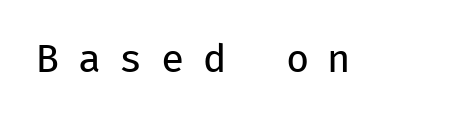
Q: Is the text bold? A: No.
Q: Is the text italic (slanted)? A: No, it is upright.
Q: Is the typeface a serif or a sans-serif typeface? A: Sans-serif.
Q: Is the text underlined? A: No.
Q: Is the spacing between letters normal or unusually wide? A: Unusually wide.
Q: Width (condensed, normal, or wide)? A: Normal.
Q: Stroke contrast? A: Low.
Q: x-height? A: Medium.
Q: Monospaced? A: Yes.
